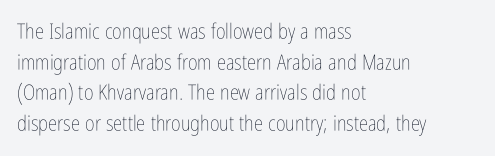
The strip under each line holds only bare page. The lines in this sample share a left origin and differ only in where they stop. The block of text has a typical density, with ordinary space between rows. A typesetter would call this zero additional tracking. Each stroke keeps to a modest, everyday thickness or less. Style check: upright.
